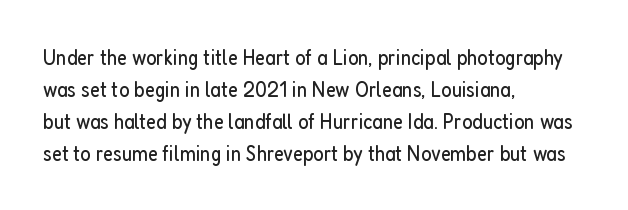
The image shows 22 px text type, upright; set left-aligned, normal line spacing (1.45x), normal letter spacing, not underlined.
